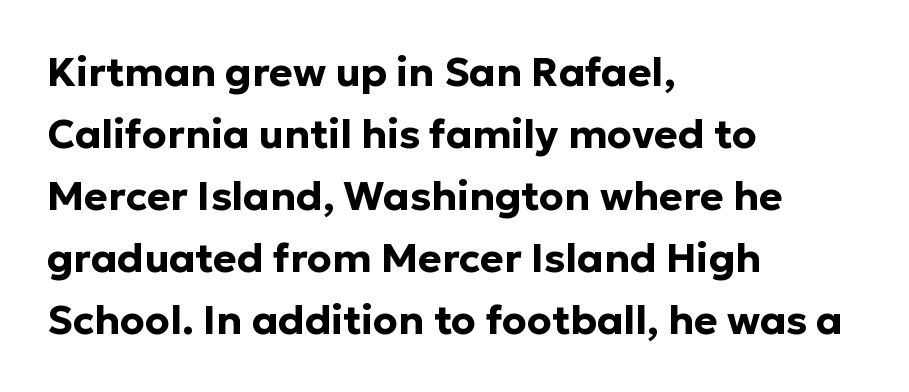
{"serif": "no", "italic": "no", "bold": "yes", "weight": "bold", "width": "normal", "stroke_contrast": "low", "x_height": "medium", "monospaced": "no", "underline": "no", "align": "left", "line_spacing": "normal", "line_spacing_ratio": 1.55, "letter_spacing": "normal", "letter_spacing_em": 0.0, "glyph_px": 40}
